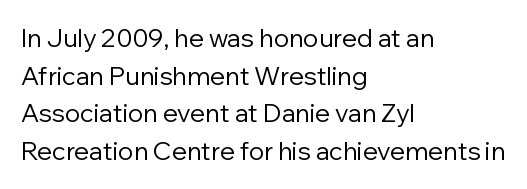
{"italic": "no", "bold": "no", "underline": "no", "align": "left", "line_spacing": "normal", "line_spacing_ratio": 1.51, "letter_spacing": "normal", "letter_spacing_em": 0.0, "glyph_px": 25}
